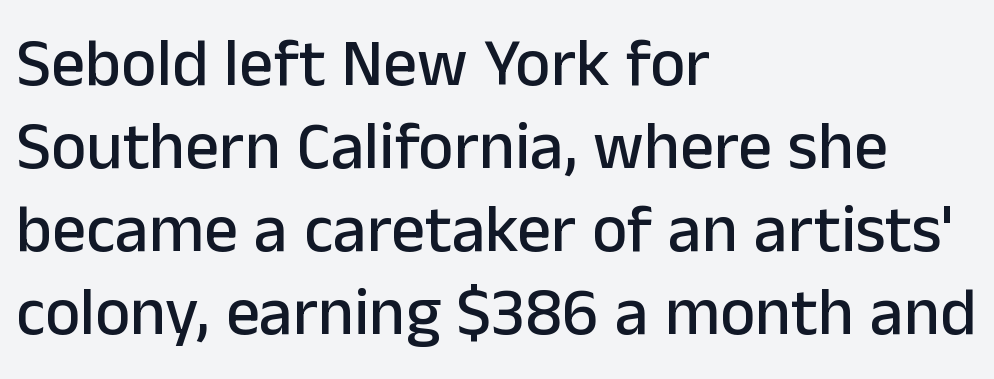
{"serif": "no", "italic": "no", "width": "normal", "stroke_contrast": "low", "x_height": "medium", "monospaced": "no", "underline": "no", "align": "left", "line_spacing_ratio": 1.24, "letter_spacing": "normal", "letter_spacing_em": 0.0, "glyph_px": 67}
